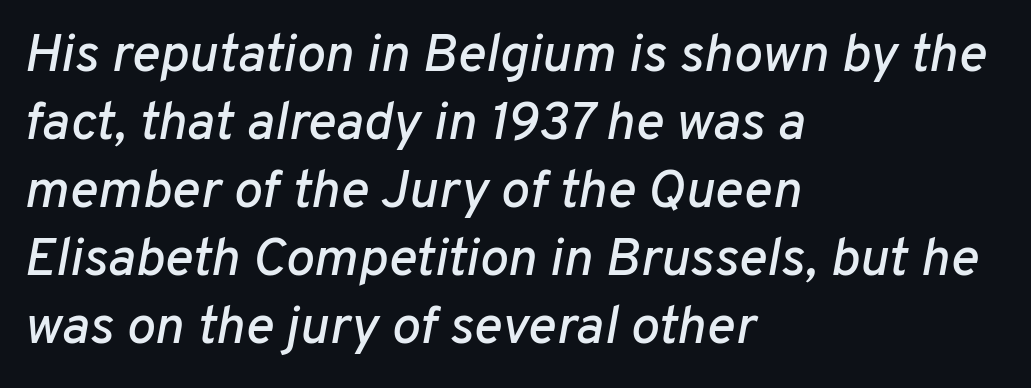
Q: Is the text italic (slanted)? A: Yes, it leans right by about 10 degrees.
Q: Is the text underlined? A: No.
Q: How is the paragraph aligned? A: Left-aligned.
Q: Is the spacing between letters normal or unusually wide? A: Normal.
Q: Is the spacing between lines tight, normal or loose? A: Normal.
Q: Width (condensed, normal, or wide)? A: Normal.
Q: Stroke contrast? A: Low.
Q: x-height? A: Medium.
Q: Monospaced? A: No.
